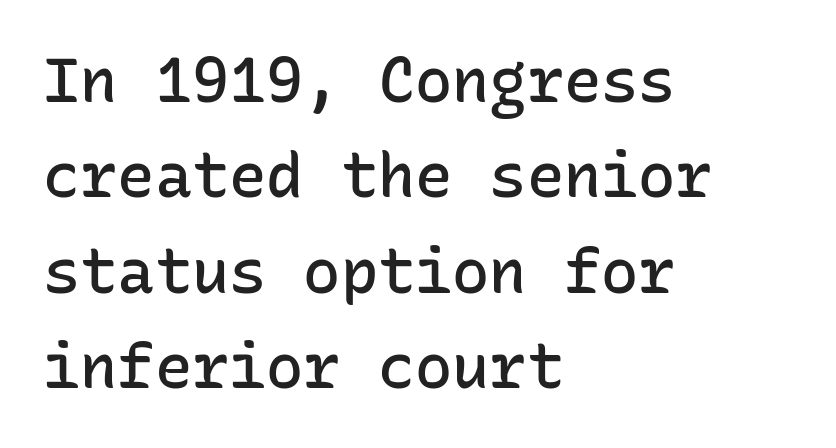
{"serif": "no", "italic": "no", "bold": "semi", "weight": "semibold", "width": "normal", "stroke_contrast": "low", "x_height": "medium", "monospaced": "yes", "underline": "no", "align": "left", "line_spacing": "normal", "line_spacing_ratio": 1.54, "letter_spacing": "normal", "letter_spacing_em": 0.0, "glyph_px": 62}
